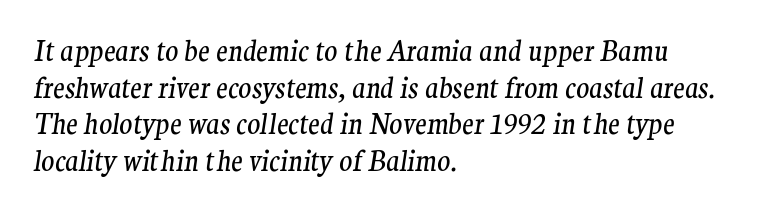
Q: Is the text bold? A: No.
Q: Is the text italic (slanted)? A: Yes, it leans right by about 9 degrees.
Q: Is the text underlined? A: No.
Q: How is the paragraph aligned? A: Left-aligned.
Q: Is the spacing between letters normal or unusually wide? A: Normal.
Q: Is the spacing between lines tight, normal or loose? A: Normal.
